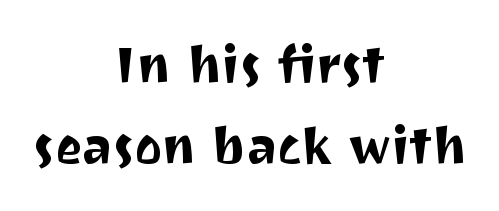
The image shows 52 px sans-serif type, upright; set centered, normal line spacing (1.56x), normal letter spacing, not underlined; medium stroke contrast and a medium x-height.
